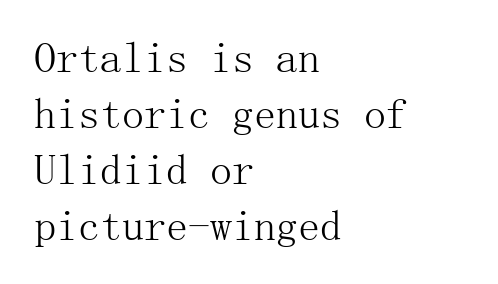
{"serif": "yes", "italic": "no", "bold": "no", "weight": "light", "width": "normal", "stroke_contrast": "medium", "x_height": "medium", "underline": "no", "align": "left", "line_spacing": "normal", "line_spacing_ratio": 1.27, "letter_spacing": "normal", "letter_spacing_em": 0.0, "glyph_px": 44}
